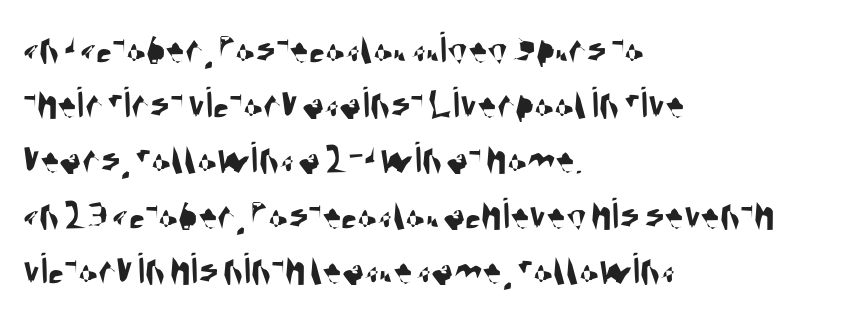
The image shows 46 px condensed sans-serif type; set left-aligned, line spacing 1.2x, normal letter spacing, not underlined; medium stroke contrast and a large x-height.
